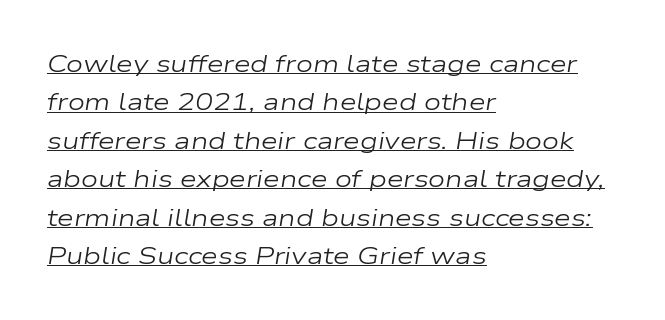
Q: Is the text bold? A: No.
Q: Is the text italic (slanted)? A: Yes, it leans right by about 9 degrees.
Q: Is the text underlined? A: Yes.
Q: How is the paragraph aligned? A: Left-aligned.
Q: Is the spacing between letters normal or unusually wide? A: Normal.
Q: Is the spacing between lines tight, normal or loose? A: Normal.
